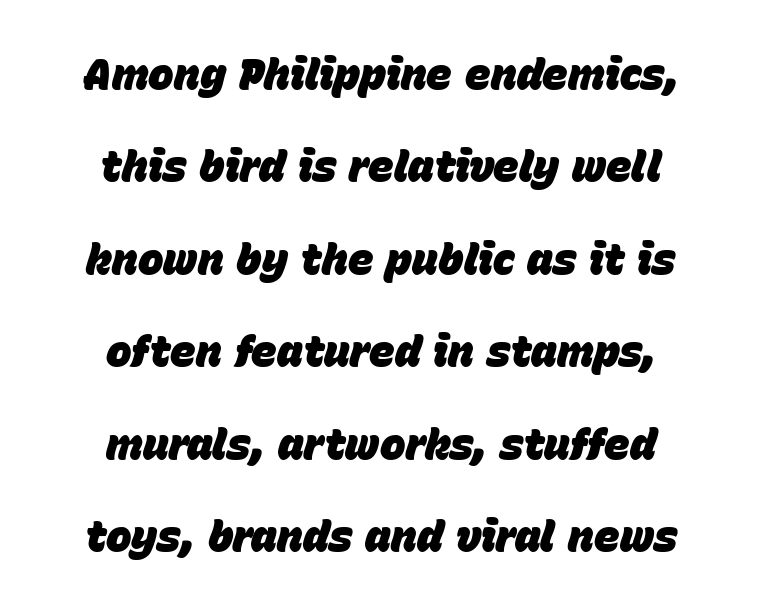
{"italic": "yes", "lean": "right", "slant_degrees": 15, "bold": "yes", "weight": "heavy", "width": "normal", "stroke_contrast": "low", "x_height": "large", "monospaced": "no", "underline": "no", "align": "center", "line_spacing": "loose", "line_spacing_ratio": 2.15, "letter_spacing": "normal", "letter_spacing_em": 0.0, "glyph_px": 43}
